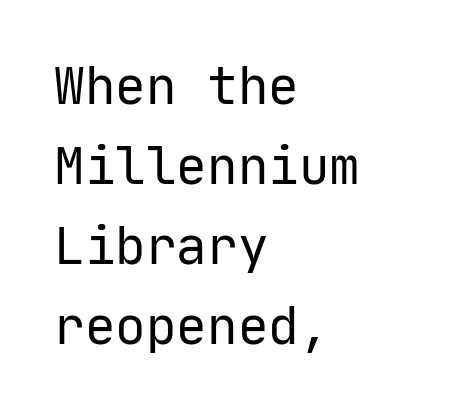
The words here are not underlined. No chunkiness to these letters — they're not bold. Stroke terminals: plain, sans-serif. How would I describe the line gaps? Plain and ordinary.
